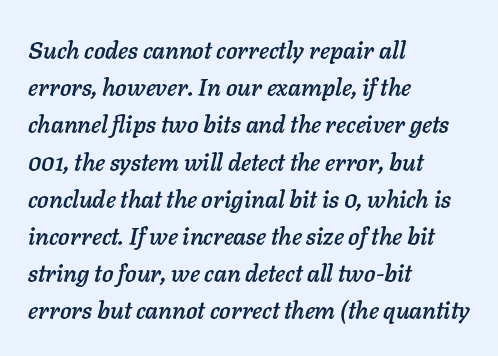
{"italic": "yes", "lean": "right", "slant_degrees": 11, "underline": "no", "align": "left", "line_spacing": "normal", "line_spacing_ratio": 1.55, "letter_spacing": "normal", "letter_spacing_em": 0.0, "glyph_px": 24}
